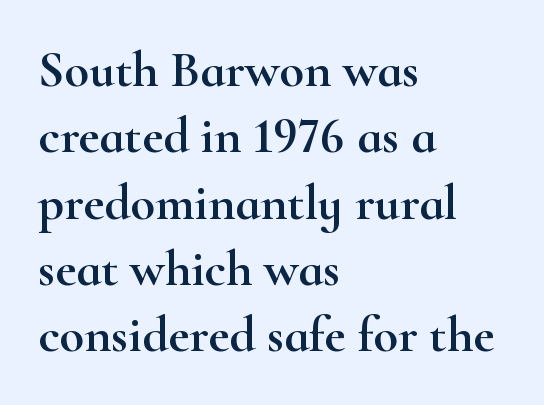
Q: Is the text italic (slanted)? A: No, it is upright.
Q: Is the typeface a serif or a sans-serif typeface? A: Serif.
Q: Is the text underlined? A: No.
Q: How is the paragraph aligned? A: Left-aligned.
Q: Is the spacing between letters normal or unusually wide? A: Normal.
Q: Is the spacing between lines tight, normal or loose? A: Normal.
Q: Width (condensed, normal, or wide)? A: Wide.
Q: Stroke contrast? A: High.
Q: x-height? A: Small.
Q: Monospaced? A: No.
